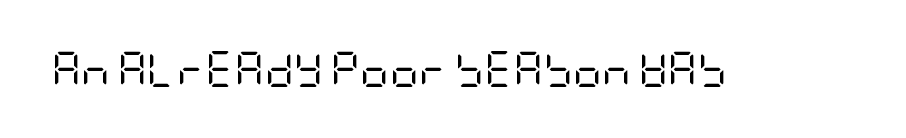
Q: Is the text bold? A: No.
Q: Is the text italic (slanted)? A: No, it is upright.
Q: Is the typeface a serif or a sans-serif typeface? A: Sans-serif.
Q: Is the text underlined? A: No.
Q: Is the spacing between letters normal or unusually wide? A: Normal.
Q: Width (condensed, normal, or wide)? A: Condensed.
Q: Stroke contrast? A: Low.
Q: x-height? A: Large.
